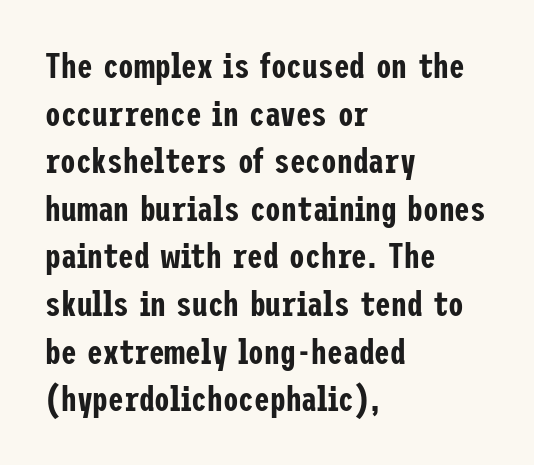
Q: Is the text italic (slanted)? A: No, it is upright.
Q: Is the typeface a serif or a sans-serif typeface? A: Sans-serif.
Q: Is the text underlined? A: No.
Q: How is the paragraph aligned? A: Left-aligned.
Q: Is the spacing between letters normal or unusually wide? A: Normal.
Q: Is the spacing between lines tight, normal or loose? A: Normal.
Q: Width (condensed, normal, or wide)? A: Condensed.
Q: Stroke contrast? A: Low.
Q: x-height? A: Medium.
